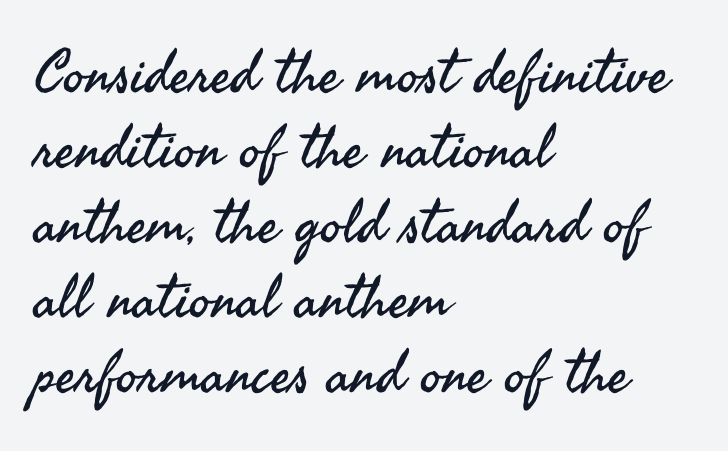
{"serif": "no", "bold": "no", "weight": "regular", "width": "normal", "stroke_contrast": "medium", "x_height": "small", "monospaced": "no", "underline": "no", "align": "left", "line_spacing": "normal", "line_spacing_ratio": 1.27, "letter_spacing": "normal", "letter_spacing_em": 0.0, "glyph_px": 59}
